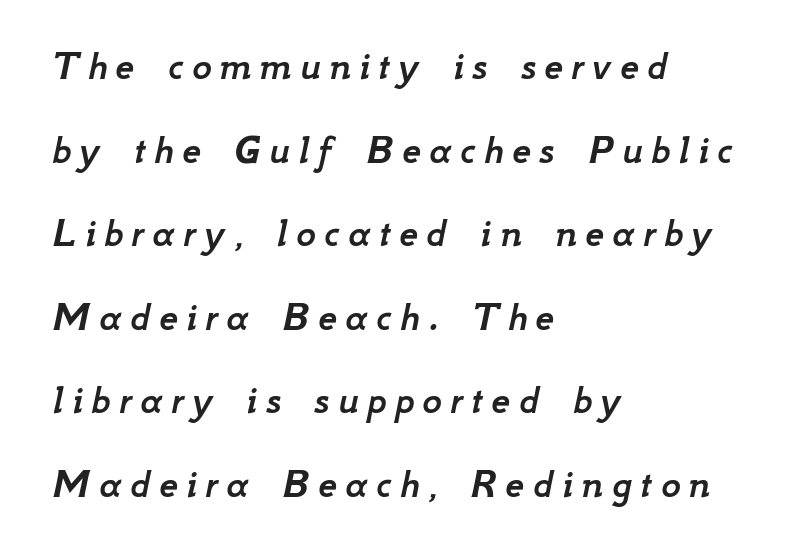
{"italic": "yes", "lean": "right", "slant_degrees": 12, "width": "normal", "stroke_contrast": "low", "x_height": "small", "monospaced": "no", "underline": "no", "align": "left", "line_spacing": "loose", "line_spacing_ratio": 1.99, "letter_spacing": "wide", "letter_spacing_em": 0.2, "glyph_px": 42}
